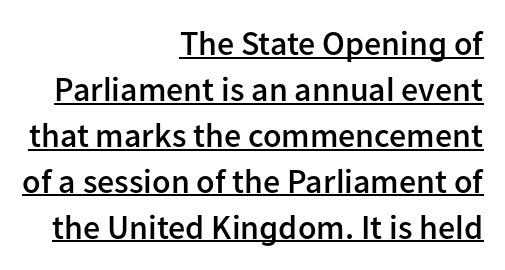
{"serif": "no", "italic": "no", "bold": "semi", "weight": "semibold", "width": "normal", "stroke_contrast": "low", "x_height": "medium", "monospaced": "no", "underline": "yes", "align": "right", "line_spacing": "normal", "line_spacing_ratio": 1.35, "letter_spacing": "normal", "letter_spacing_em": 0.0, "glyph_px": 34}
